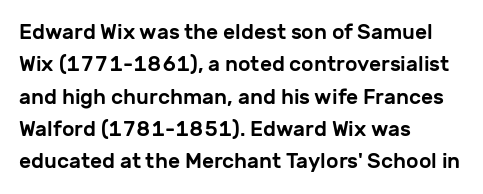
Q: Is the text italic (slanted)? A: No, it is upright.
Q: Is the text underlined? A: No.
Q: How is the paragraph aligned? A: Left-aligned.
Q: Is the spacing between letters normal or unusually wide? A: Normal.
Q: Is the spacing between lines tight, normal or loose? A: Normal.
